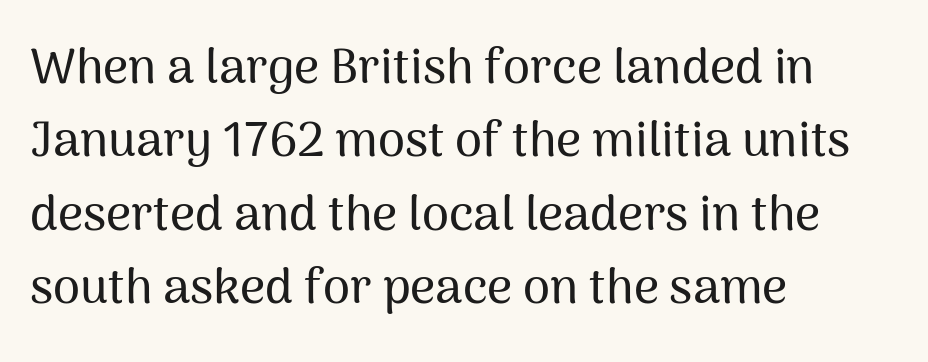
The image shows 49 px sans-serif type, upright; set left-aligned, normal line spacing (1.5x), normal letter spacing, not underlined; medium stroke contrast and a medium x-height.
